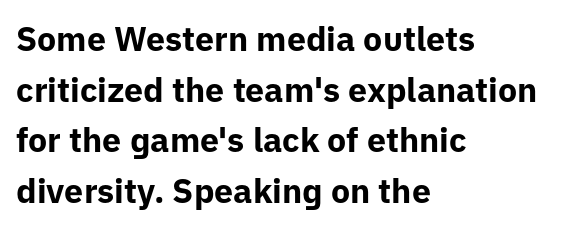
Q: Is the text bold? A: Yes.
Q: Is the text italic (slanted)? A: No, it is upright.
Q: Is the typeface a serif or a sans-serif typeface? A: Sans-serif.
Q: Is the text underlined? A: No.
Q: How is the paragraph aligned? A: Left-aligned.
Q: Is the spacing between letters normal or unusually wide? A: Normal.
Q: Is the spacing between lines tight, normal or loose? A: Normal.
Q: Width (condensed, normal, or wide)? A: Normal.
Q: Stroke contrast? A: Low.
Q: x-height? A: Medium.
Q: Monospaced? A: No.
